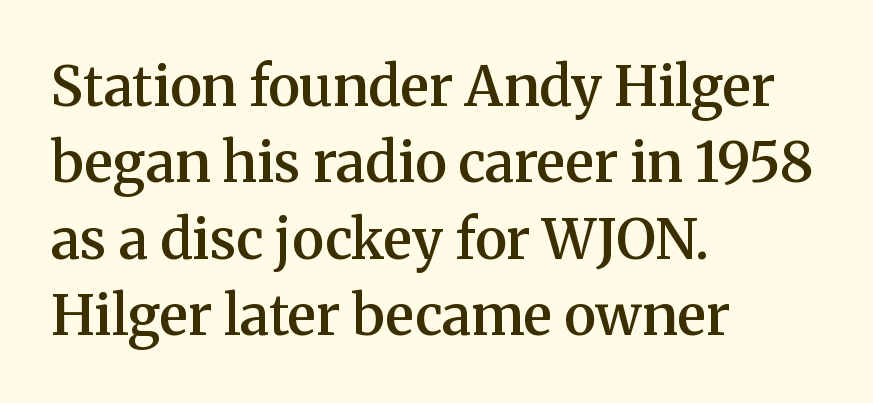
The leading is moderate, giving the passage an even texture. The passage shown is not underscored anywhere. This sample uses a serif face. Does extra space separate the letters? No, they use regular spacing.
